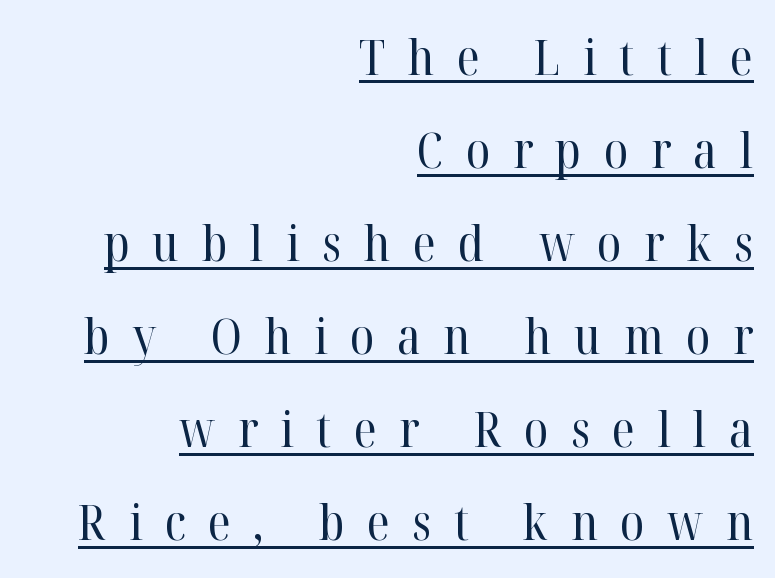
{"serif": "yes", "italic": "no", "bold": "no", "weight": "regular", "width": "normal", "stroke_contrast": "high", "x_height": "medium", "monospaced": "no", "underline": "yes", "align": "right", "line_spacing": "loose", "line_spacing_ratio": 1.9, "letter_spacing": "wide", "letter_spacing_em": 0.46, "glyph_px": 49}
